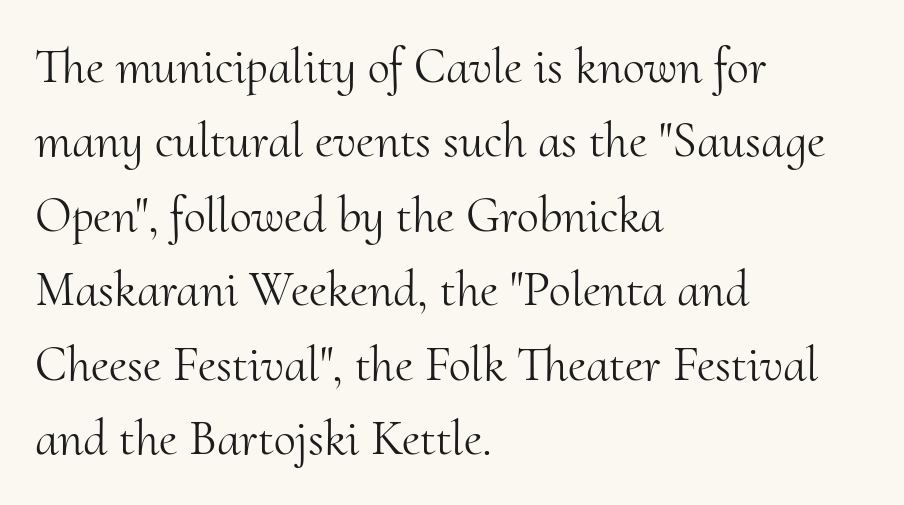
{"serif": "yes", "italic": "no", "bold": "no", "weight": "light", "width": "normal", "stroke_contrast": "medium", "x_height": "small", "monospaced": "no", "underline": "no", "align": "left", "line_spacing": "normal", "line_spacing_ratio": 1.49, "letter_spacing": "normal", "letter_spacing_em": 0.0, "glyph_px": 50}
